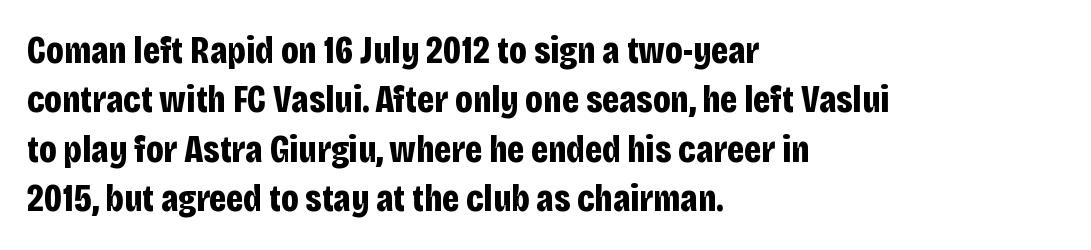
Q: Is the text bold? A: Yes.
Q: Is the text italic (slanted)? A: No, it is upright.
Q: Is the typeface a serif or a sans-serif typeface? A: Sans-serif.
Q: Is the text underlined? A: No.
Q: How is the paragraph aligned? A: Left-aligned.
Q: Is the spacing between letters normal or unusually wide? A: Normal.
Q: Is the spacing between lines tight, normal or loose? A: Normal.
Q: Width (condensed, normal, or wide)? A: Condensed.
Q: Stroke contrast? A: Low.
Q: x-height? A: Large.
Q: Monospaced? A: No.
